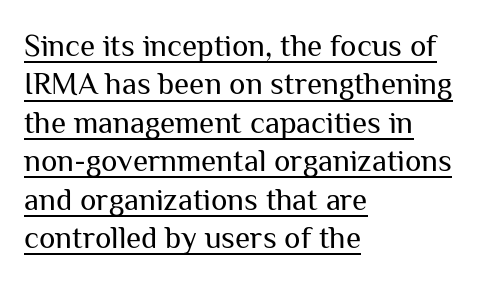
Check the space under the baseline: a stroke is drawn there. Notice how the passage keeps a crisp vertical edge on the left only. Compared with a typical body face, this is equally light or lighter still. Here the designer chose a conventional face with non-uniform glyph widths. If you drew a line through each stem, it would be perfectly vertical. The line texture is even and compact thanks to regular tracking.
